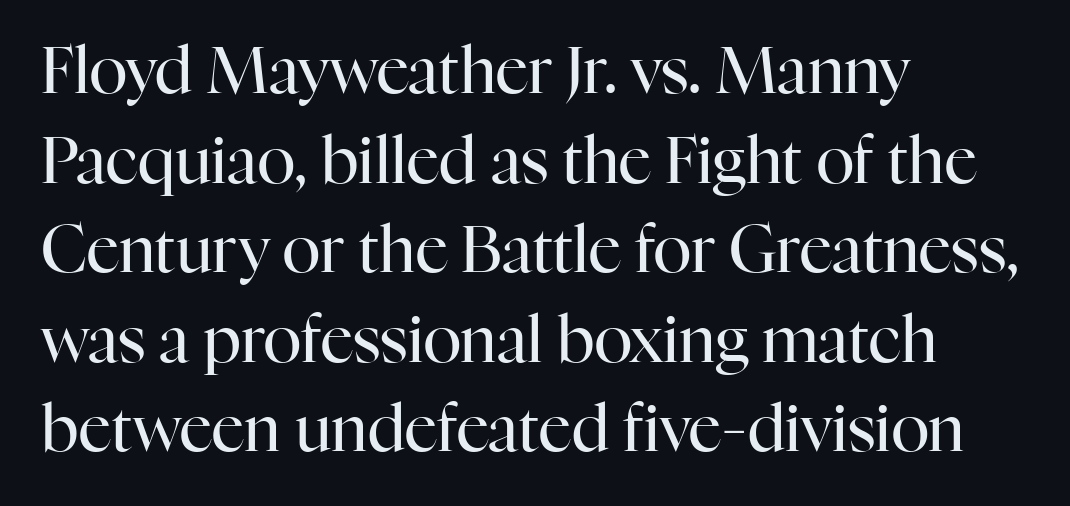
Q: Is the text bold? A: No.
Q: Is the text italic (slanted)? A: No, it is upright.
Q: Is the typeface a serif or a sans-serif typeface? A: Serif.
Q: Is the text underlined? A: No.
Q: How is the paragraph aligned? A: Left-aligned.
Q: Is the spacing between letters normal or unusually wide? A: Normal.
Q: Is the spacing between lines tight, normal or loose? A: Normal.
Q: Width (condensed, normal, or wide)? A: Normal.
Q: Stroke contrast? A: High.
Q: x-height? A: Medium.
Q: Monospaced? A: No.
